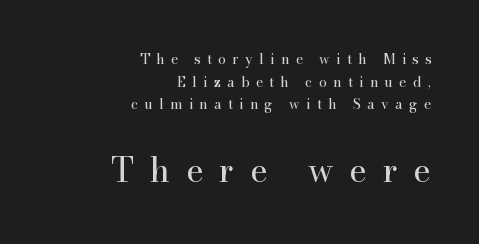
Q: Is the text bold? A: No.
Q: Is the text italic (slanted)? A: No, it is upright.
Q: Is the typeface a serif or a sans-serif typeface? A: Serif.
Q: Is the text underlined? A: No.
Q: How is the paragraph aligned? A: Right-aligned.
Q: Is the spacing between letters normal or unusually wide? A: Unusually wide.
Q: Is the spacing between lines tight, normal or loose? A: Normal.
Q: Which block of text is set in a larger size, the first (top) or the second (bottom)? A: The second (bottom) one.
Q: Width (condensed, normal, or wide)? A: Normal.
Q: Stroke contrast? A: High.
Q: x-height? A: Small.
Q: Monospaced? A: No.
